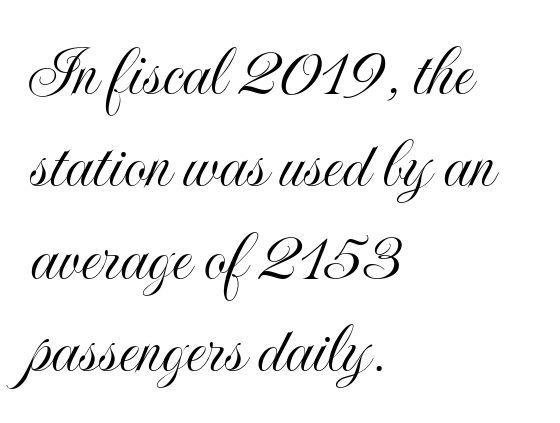
If you drew a ruler down the left edge, every line would touch it. Quick note: interline space is typical. Each letter keeps its own natural width here, so spacing adapts to shape. Inter-character spacing is left at the font's built-in metrics. Type without underlining.
